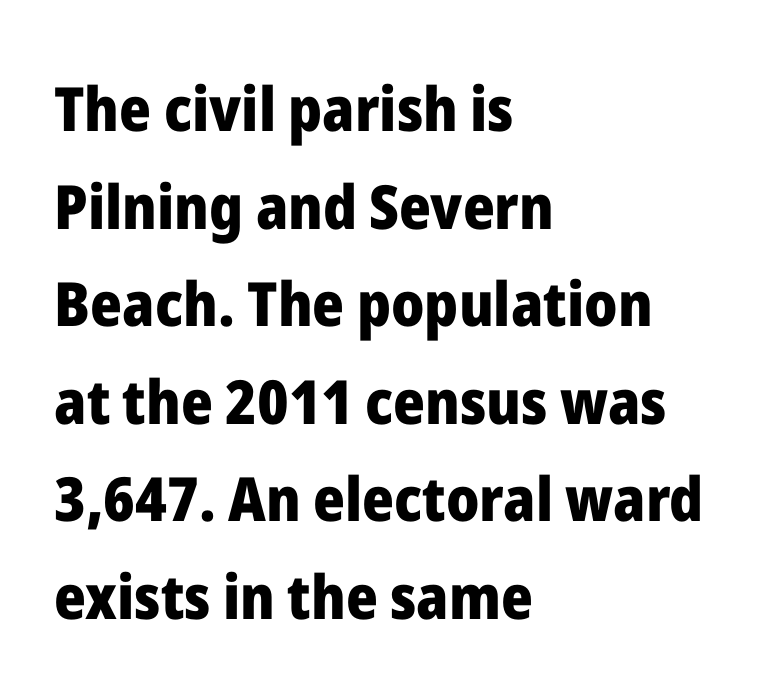
{"serif": "no", "italic": "no", "bold": "yes", "weight": "heavy", "width": "normal", "stroke_contrast": "low", "x_height": "medium", "monospaced": "no", "underline": "no", "align": "left", "line_spacing": "normal", "line_spacing_ratio": 1.6, "letter_spacing": "normal", "letter_spacing_em": 0.0, "glyph_px": 61}
